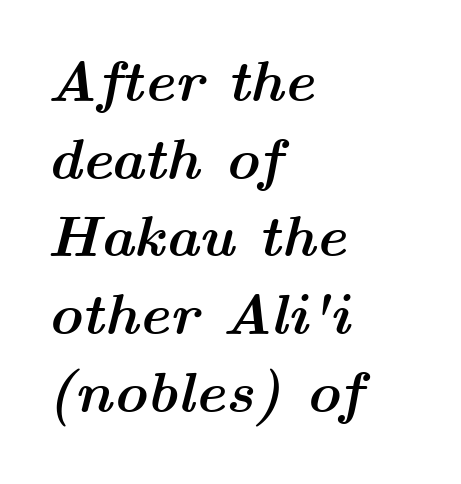
Q: Is the text bold? A: Yes.
Q: Is the text italic (slanted)? A: Yes, it leans right by about 14 degrees.
Q: Is the text underlined? A: No.
Q: How is the paragraph aligned? A: Left-aligned.
Q: Is the spacing between letters normal or unusually wide? A: Normal.
Q: Is the spacing between lines tight, normal or loose? A: Normal.
Q: Width (condensed, normal, or wide)? A: Wide.
Q: Stroke contrast? A: Medium.
Q: x-height? A: Medium.
Q: Monospaced? A: No.
